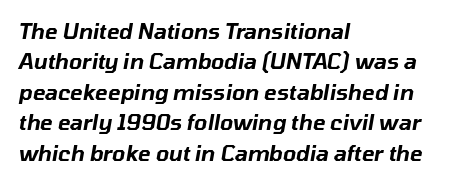
The image shows 21 px text type, italic (leaning right); set left-aligned, normal line spacing (1.45x), normal letter spacing, not underlined.
